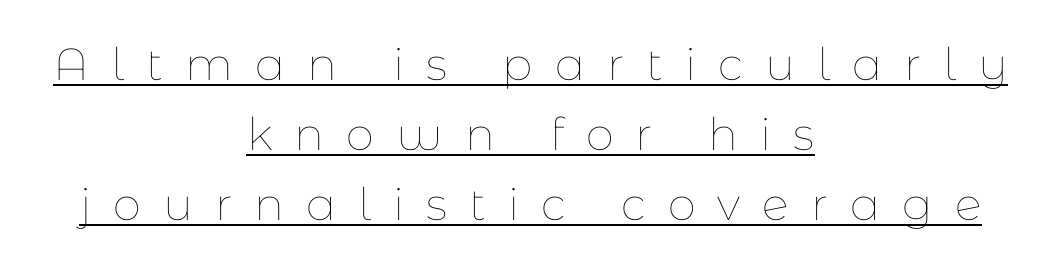
Leftover space on each line is divided equally before and after the words. The letters advance in unequal steps, a hallmark of proportional type. The string is rendered with underlining switched on. The passage shown is not bold in any degree.
